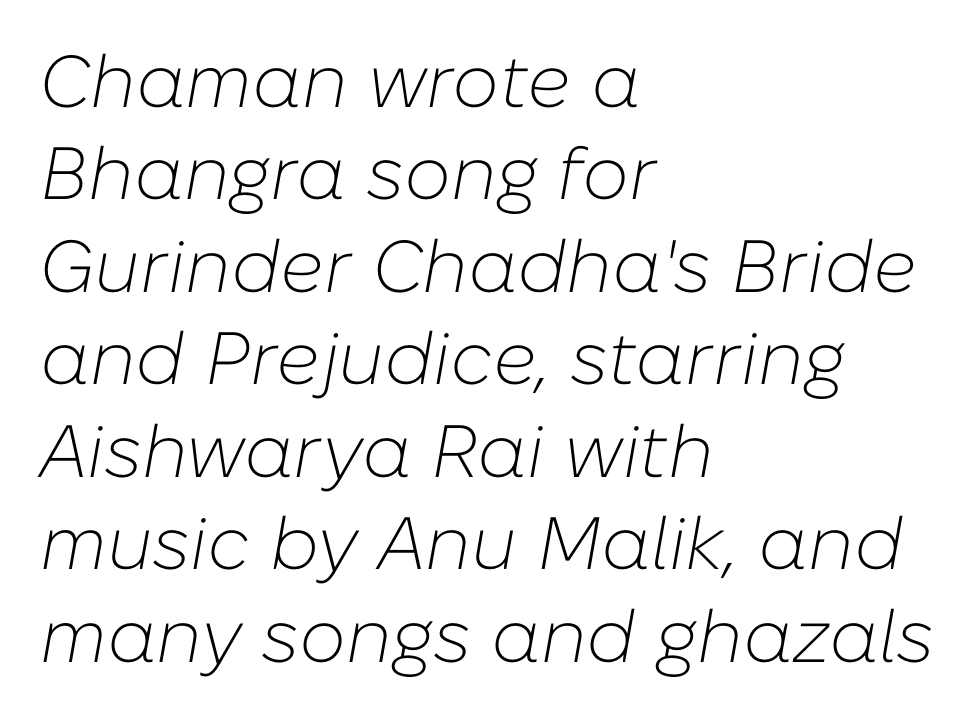
Q: Is the text bold? A: No.
Q: Is the text italic (slanted)? A: Yes, it leans right by about 10 degrees.
Q: Is the text underlined? A: No.
Q: How is the paragraph aligned? A: Left-aligned.
Q: Is the spacing between letters normal or unusually wide? A: Normal.
Q: Is the spacing between lines tight, normal or loose? A: Normal.
Q: Width (condensed, normal, or wide)? A: Normal.
Q: Stroke contrast? A: Low.
Q: x-height? A: Medium.
Q: Monospaced? A: No.
